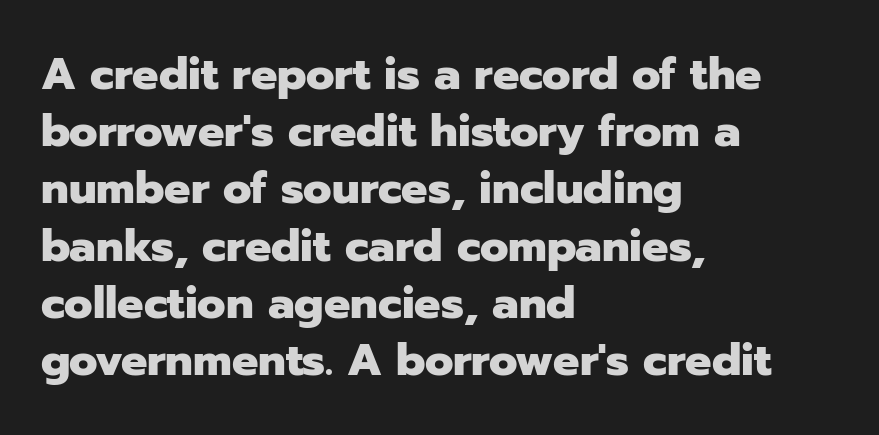
The passage shown is typeset with a sans-serif family. Observe the ordinary spacing: letters are neighbours, not strangers. Tall strokes in this sample are plumb rather than angled. Here the designer chose a conventional face with non-uniform glyph widths. Plenty of ink on the page — the face is bold. Left-aligned paragraph, ragged on the right.
